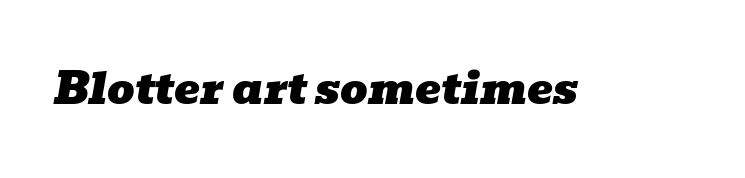
{"serif": "yes", "italic": "yes", "lean": "right", "slant_degrees": 10, "width": "wide", "stroke_contrast": "low", "x_height": "medium", "monospaced": "no", "underline": "no", "letter_spacing": "normal", "letter_spacing_em": 0.0, "glyph_px": 43}
